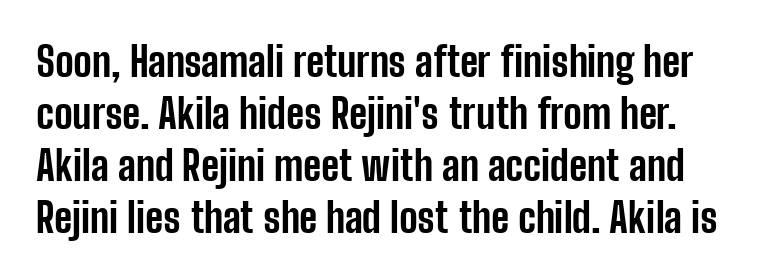
{"serif": "no", "italic": "no", "bold": "yes", "weight": "bold", "width": "condensed", "stroke_contrast": "low", "x_height": "medium", "monospaced": "no", "underline": "no", "line_spacing": "normal", "line_spacing_ratio": 1.27, "letter_spacing": "normal", "letter_spacing_em": 0.0, "glyph_px": 41}
